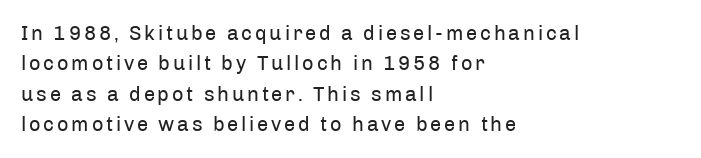
The image shows 20 px text type, upright; set left-aligned, normal line spacing (1.52x), not underlined.
